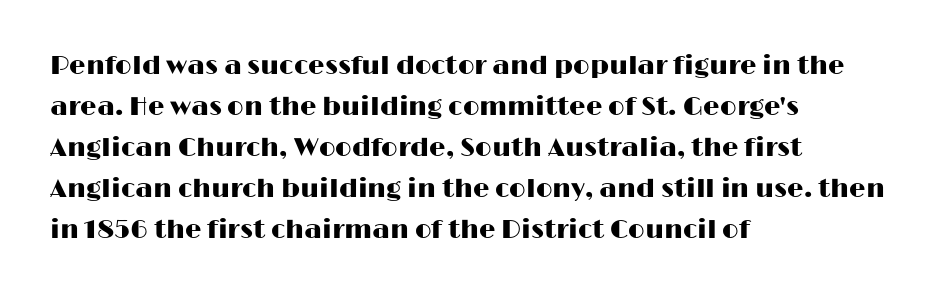
The image shows 26 px text type, upright; set left-aligned, normal line spacing (1.58x), normal letter spacing, not underlined.
